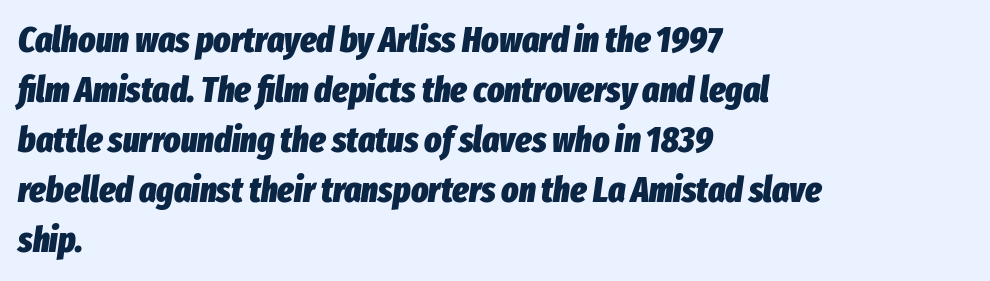
Q: Is the text bold? A: Yes.
Q: Is the text italic (slanted)? A: Yes, it leans right by about 8 degrees.
Q: Is the text underlined? A: No.
Q: How is the paragraph aligned? A: Left-aligned.
Q: Is the spacing between letters normal or unusually wide? A: Normal.
Q: Is the spacing between lines tight, normal or loose? A: Normal.
Q: Width (condensed, normal, or wide)? A: Condensed.
Q: Stroke contrast? A: Low.
Q: x-height? A: Medium.
Q: Monospaced? A: No.
